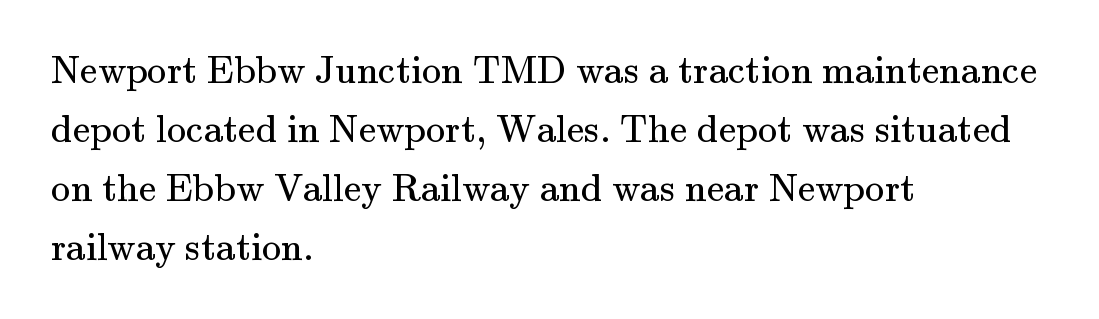
The image shows 39 px regular-weight serif type, upright; set left-aligned, normal line spacing (1.51x), normal letter spacing, not underlined; medium stroke contrast and a small x-height.
